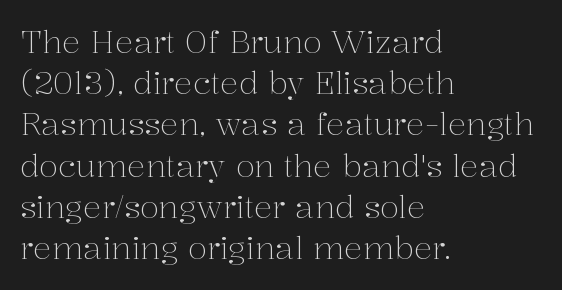
The letters advance in unequal steps, a hallmark of proportional type. Inter-character spacing is left at the font's built-in metrics. Typeset ragged right — the left edge is the straight one. Does the lettering tilt? It doesn't — this is upright. Look at the bottom of the vertical strokes: they flare into serifs here. Evenly set lines give the paragraph a standard silhouette.
